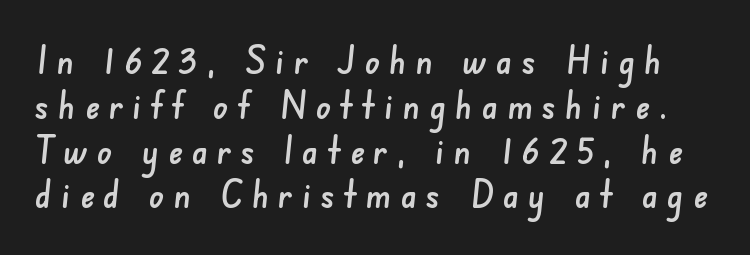
The image shows 37 px sans-serif type; set line spacing 1.21x, unusually wide letter spacing (+0.26 em), not underlined; low stroke contrast and a small x-height.
